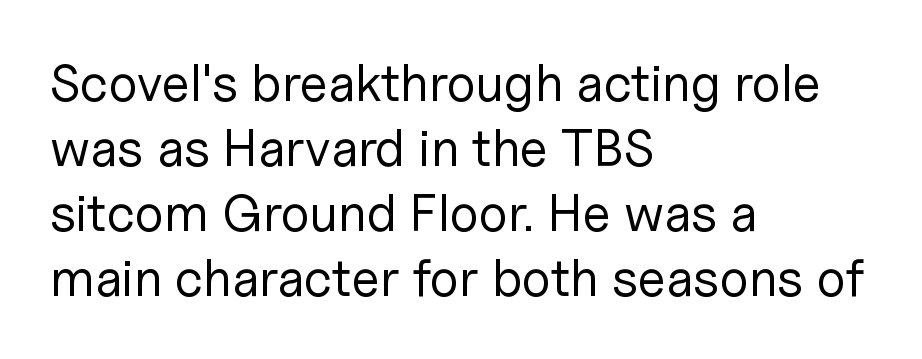
{"serif": "no", "italic": "no", "bold": "no", "weight": "regular", "width": "normal", "stroke_contrast": "low", "x_height": "medium", "monospaced": "no", "underline": "no", "align": "left", "line_spacing": "normal", "line_spacing_ratio": 1.25, "letter_spacing": "normal", "letter_spacing_em": 0.0, "glyph_px": 52}
